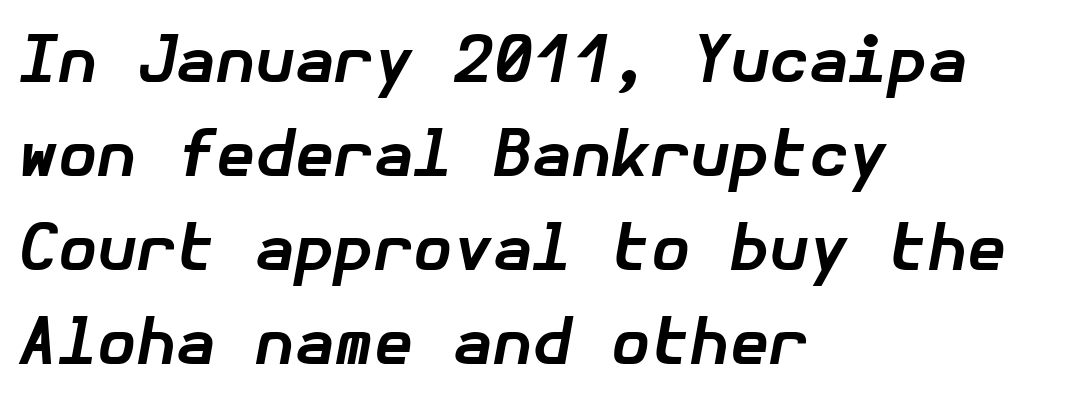
{"italic": "yes", "lean": "right", "slant_degrees": 10, "bold": "yes", "weight": "bold", "width": "normal", "stroke_contrast": "low", "x_height": "medium", "underline": "no", "align": "left", "line_spacing": "normal", "line_spacing_ratio": 1.47, "letter_spacing": "normal", "letter_spacing_em": 0.0, "glyph_px": 64}
